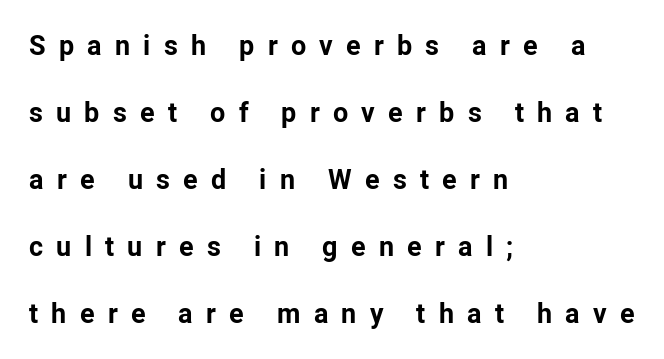
The image shows 27 px bold type, upright; set left-aligned, loose line spacing (2.48x), unusually wide letter spacing (+0.49 em), not underlined.
